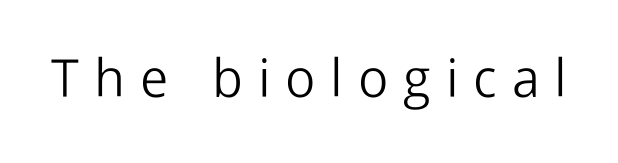
How are the letters spaced? Widely, with obvious added tracking. Stroke terminals: plain, sans-serif. The font's upright variant was chosen for this text. Vertical stems look standard width or narrower in stroke.
